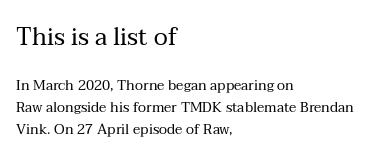
You can tell it's not italic because the verticals are truly vertical. Visually, the top section dominates because its glyphs are scaled up. The face used here is rendered with its standard letterfit. The space beneath each line is pristine and unruled. Stems here are at most as thick as an everyday book face.
